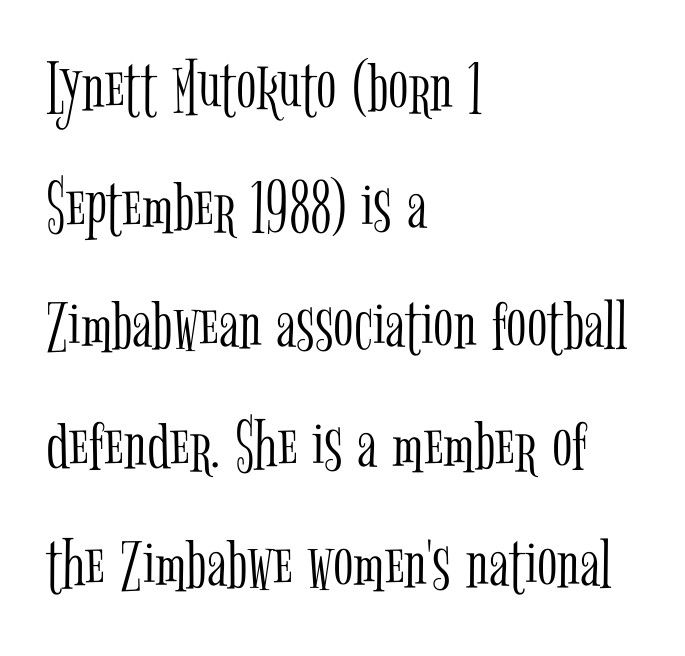
The image shows 75 px light, condensed serif type, upright; set left-aligned, normal line spacing (1.59x), normal letter spacing, not underlined; low stroke contrast and a medium x-height.
